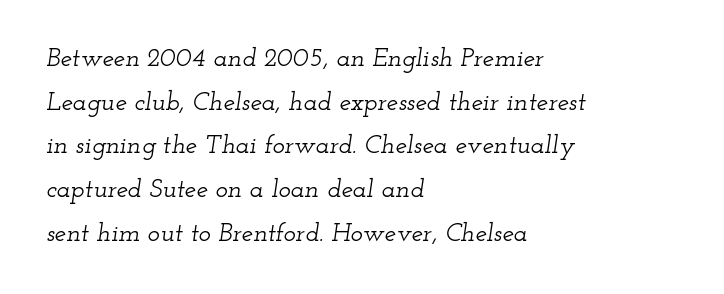
Q: Is the text italic (slanted)? A: Yes, it leans right by about 12 degrees.
Q: Is the text underlined? A: No.
Q: How is the paragraph aligned? A: Left-aligned.
Q: Is the spacing between letters normal or unusually wide? A: Normal.
Q: Is the spacing between lines tight, normal or loose? A: Normal.
